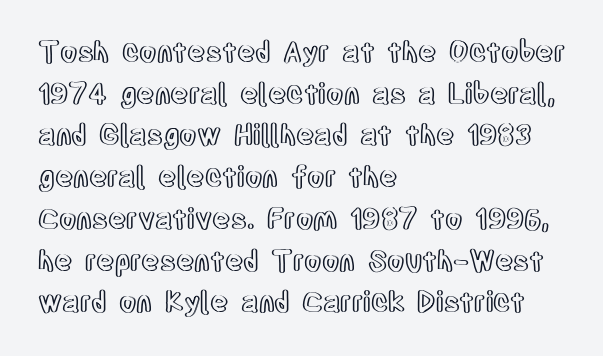
{"italic": "no", "width": "condensed", "x_height": "large", "monospaced": "no", "underline": "no", "align": "left", "line_spacing": "normal", "line_spacing_ratio": 1.49, "letter_spacing": "normal", "letter_spacing_em": 0.0, "glyph_px": 28}
